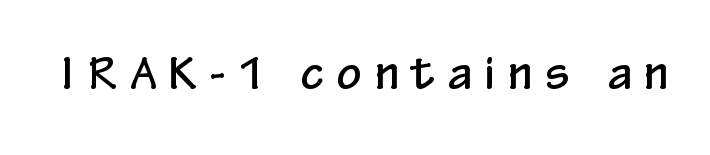
Nope, not italic — everything's standing straight. The strip under each line holds only bare page. Substantial extra tracking has been applied to these lines. A typesetter would call this proportional, since set widths differ per character.
